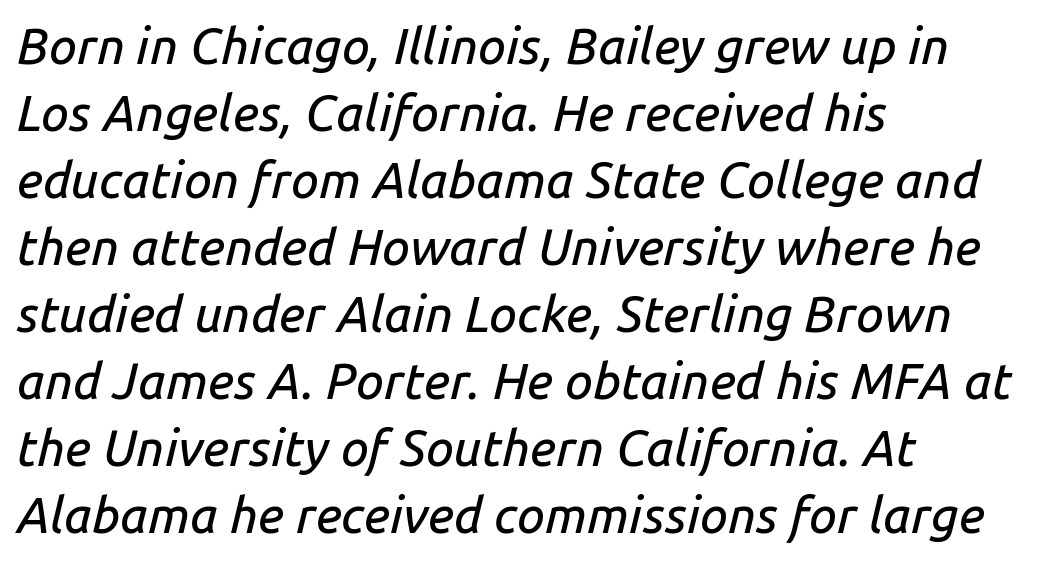
The lines in this sample share a left origin and differ only in where they stop. Type without underlining. The rendering uses a moderate line-height, typical for paragraphs. A typesetter would mark this as italic.
